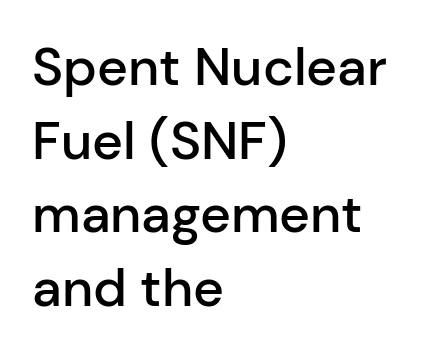
Letter spacing: default. This block has exactly the height ordinary leading produces. Bold? Not quite — semibold, heavier than regular but stopping short. Lines of text with bare space underneath. The letters carry no serifs — their stems end cleanly without finishing strokes. Compared with a centered layout, this one pins lines to the left instead.
